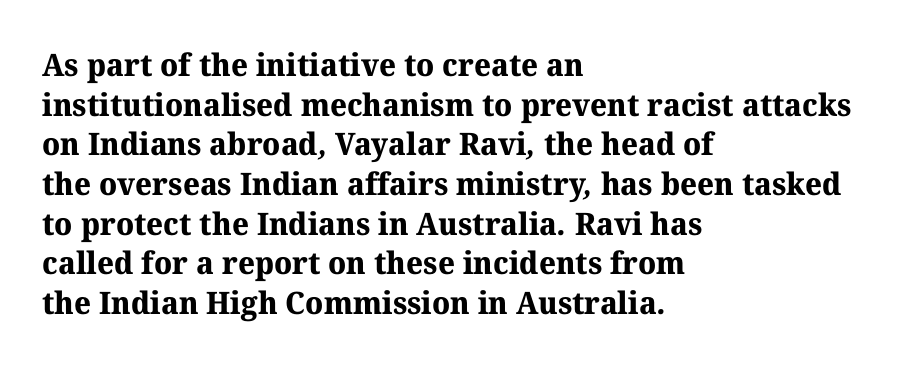
A typesetter would call this proportional, since set widths differ per character. The compositor pushed each line to the left boundary. Compared with typical body copy, the letter spacing here is the same. The face used here has the dense, thick strokes of a bold. Vertical spacing — default. Serif or sans? Serif — the stroke terminals have little feet.
